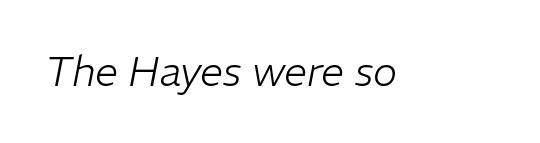
Q: Is the text bold? A: No.
Q: Is the text italic (slanted)? A: Yes, it leans right by about 11 degrees.
Q: Is the text underlined? A: No.
Q: Is the spacing between letters normal or unusually wide? A: Normal.
Q: Width (condensed, normal, or wide)? A: Normal.
Q: Stroke contrast? A: Low.
Q: x-height? A: Medium.
Q: Monospaced? A: No.
